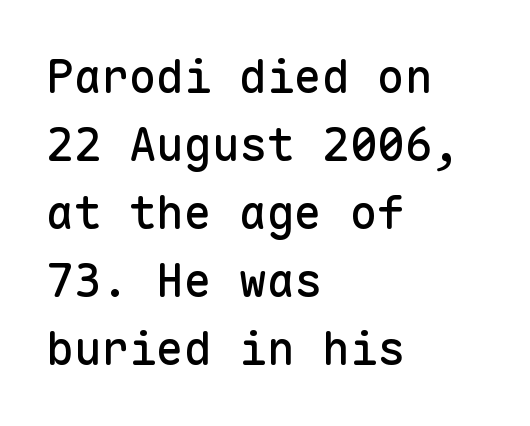
The type family on display is of the sans-serif kind. Does extra space separate the letters? No, they use regular spacing. Note the uniform advance width — an 'i' takes as much space as an 'm'. A typesetter would mark this as roman, not italic. Each new line begins a customary step beneath the previous one. Notice how the passage keeps a crisp vertical edge on the left only.
